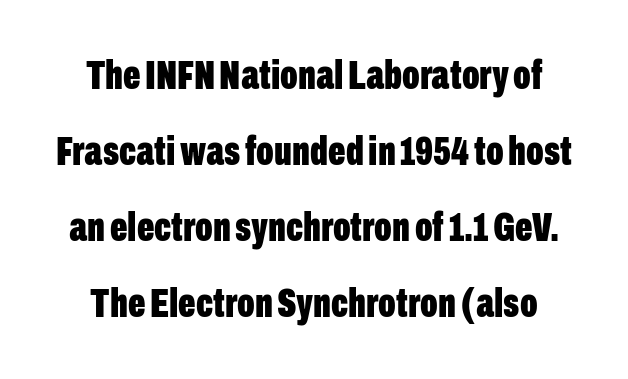
{"serif": "no", "italic": "no", "bold": "yes", "weight": "bold", "width": "condensed", "stroke_contrast": "low", "x_height": "medium", "monospaced": "no", "underline": "no", "line_spacing_ratio": 1.85, "letter_spacing": "normal", "letter_spacing_em": 0.0, "glyph_px": 41}
